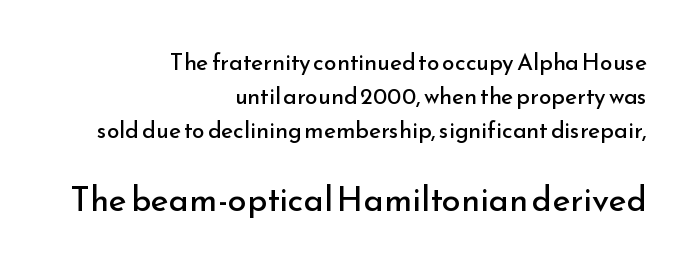
Q: Is the text bold? A: No.
Q: Is the text italic (slanted)? A: No, it is upright.
Q: Is the typeface a serif or a sans-serif typeface? A: Sans-serif.
Q: Is the text underlined? A: No.
Q: How is the paragraph aligned? A: Right-aligned.
Q: Is the spacing between letters normal or unusually wide? A: Normal.
Q: Is the spacing between lines tight, normal or loose? A: Normal.
Q: Which block of text is set in a larger size, the first (top) or the second (bottom)? A: The second (bottom) one.
Q: Width (condensed, normal, or wide)? A: Normal.
Q: Stroke contrast? A: Low.
Q: x-height? A: Small.
Q: Monospaced? A: No.
